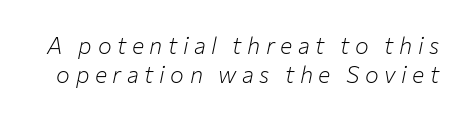
Q: Is the text bold? A: No.
Q: Is the text italic (slanted)? A: Yes, it leans right by about 12 degrees.
Q: Is the text underlined? A: No.
Q: Is the spacing between letters normal or unusually wide? A: Unusually wide.
Q: Is the spacing between lines tight, normal or loose? A: Normal.
